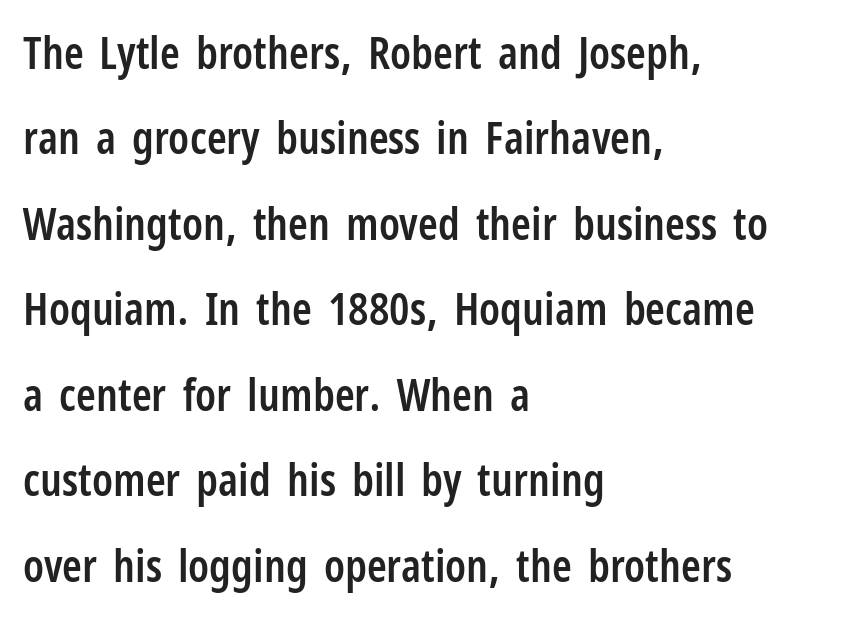
The image shows 45 px semibold, condensed sans-serif type, upright; set left-aligned, loose line spacing (1.9x), normal letter spacing, not underlined; low stroke contrast and a medium x-height.
